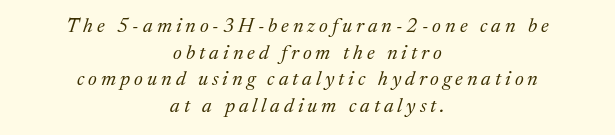
Q: Is the text bold? A: No.
Q: Is the text italic (slanted)? A: Yes, it leans right by about 17 degrees.
Q: Is the text underlined? A: No.
Q: How is the paragraph aligned? A: Centered.
Q: Is the spacing between letters normal or unusually wide? A: Unusually wide.
Q: Is the spacing between lines tight, normal or loose? A: Normal.
